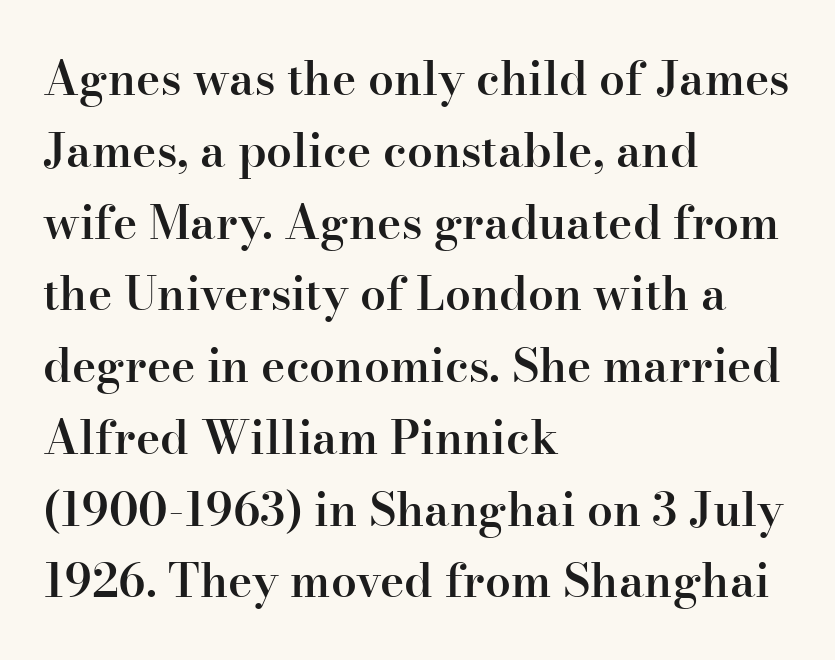
{"serif": "yes", "italic": "no", "bold": "semi", "weight": "semibold", "width": "normal", "stroke_contrast": "high", "x_height": "small", "monospaced": "no", "underline": "no", "align": "left", "line_spacing": "normal", "line_spacing_ratio": 1.56, "letter_spacing": "normal", "letter_spacing_em": 0.0, "glyph_px": 46}
